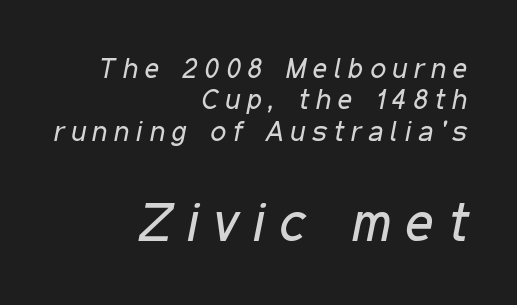
Q: Is the text bold? A: No.
Q: Is the text italic (slanted)? A: Yes, it leans right by about 11 degrees.
Q: Is the text underlined? A: No.
Q: How is the paragraph aligned? A: Right-aligned.
Q: Is the spacing between letters normal or unusually wide? A: Unusually wide.
Q: Is the spacing between lines tight, normal or loose? A: Tight.
Q: Which block of text is set in a larger size, the first (top) or the second (bottom)? A: The second (bottom) one.
Q: Width (condensed, normal, or wide)? A: Condensed.
Q: Stroke contrast? A: Low.
Q: x-height? A: Medium.
Q: Monospaced? A: No.
